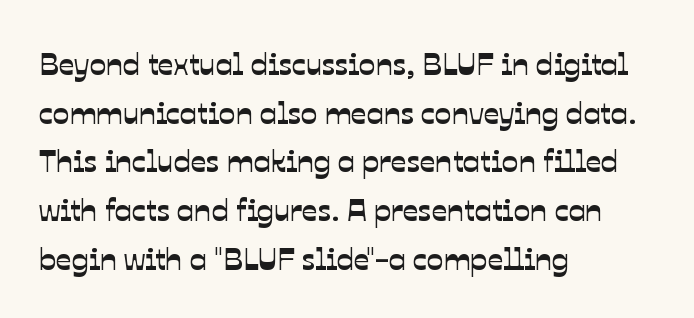
{"serif": "no", "width": "normal", "stroke_contrast": "low", "x_height": "medium", "monospaced": "no", "underline": "no", "align": "left", "line_spacing": "normal", "line_spacing_ratio": 1.57, "letter_spacing": "normal", "letter_spacing_em": 0.0, "glyph_px": 31}
